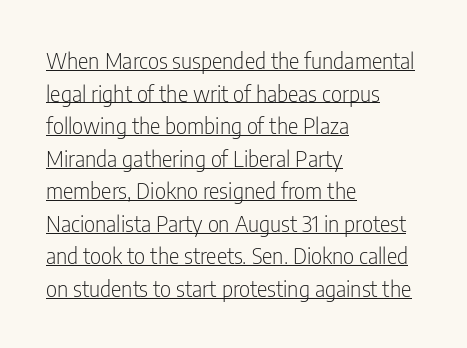
{"italic": "no", "bold": "no", "underline": "yes", "align": "left", "line_spacing": "normal", "line_spacing_ratio": 1.48, "letter_spacing": "normal", "letter_spacing_em": 0.0, "glyph_px": 22}
